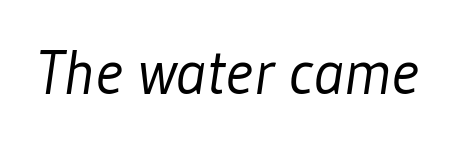
Underlining? Definitely not there. Serif or sans? Sans — the stroke terminals are bare. Nobody touched the tracking dial on this one. Looks like regular typesetting: each glyph gets only the width it needs. Letters have the restrained weight of plain body copy at most.
